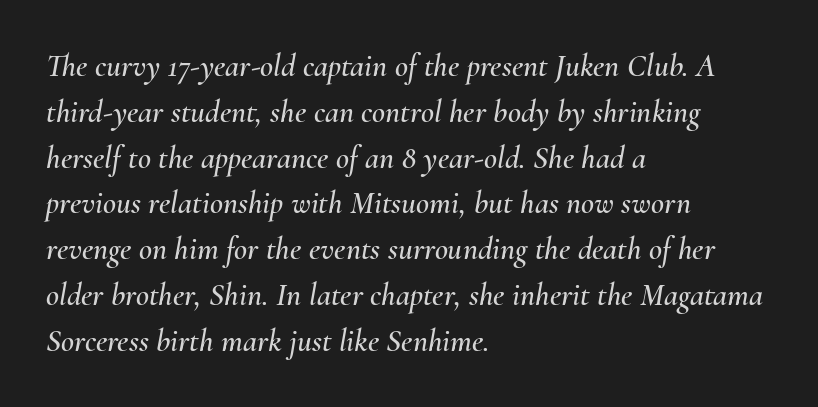
The image shows 32 px text type, italic (leaning right); set left-aligned, normal line spacing (1.43x), normal letter spacing, not underlined; medium stroke contrast and a small x-height.
